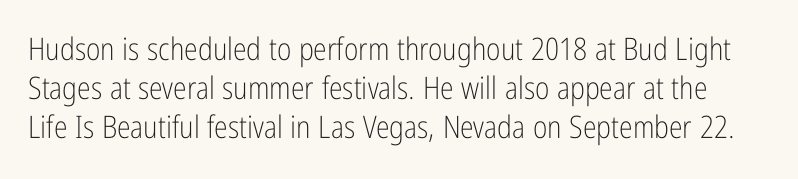
The image shows 31 px light, condensed sans-serif type, upright; set normal line spacing (1.26x), normal letter spacing, not underlined; low stroke contrast and a medium x-height.
